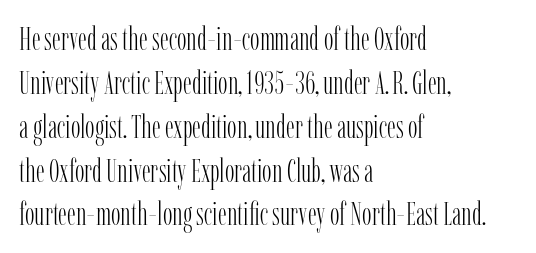
{"serif": "yes", "italic": "no", "bold": "no", "weight": "light", "width": "condensed", "stroke_contrast": "low", "x_height": "medium", "monospaced": "no", "underline": "no", "align": "left", "line_spacing": "normal", "line_spacing_ratio": 1.37, "letter_spacing": "normal", "letter_spacing_em": 0.0, "glyph_px": 32}
